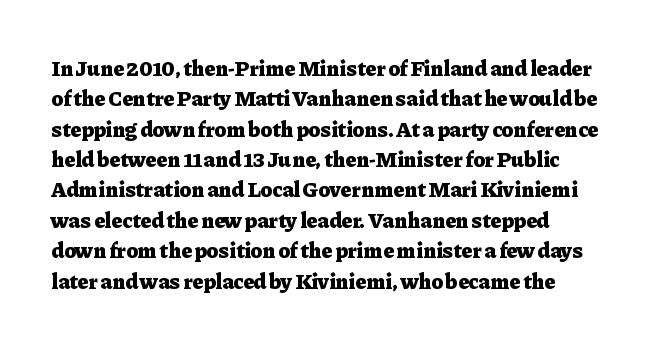
Q: Is the text bold? A: Yes.
Q: Is the text italic (slanted)? A: No, it is upright.
Q: Is the text underlined? A: No.
Q: Is the spacing between letters normal or unusually wide? A: Normal.
Q: Is the spacing between lines tight, normal or loose? A: Normal.
